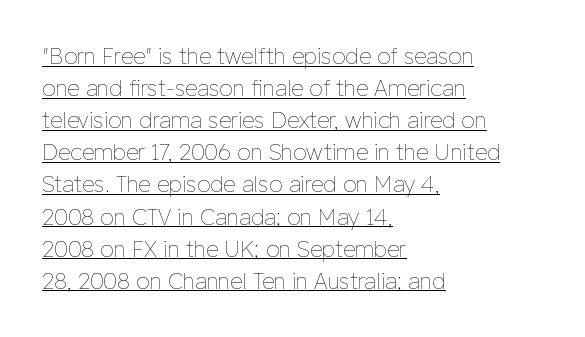
The image shows 22 px text type, upright; set left-aligned, normal line spacing (1.46x), normal letter spacing, underlined.
